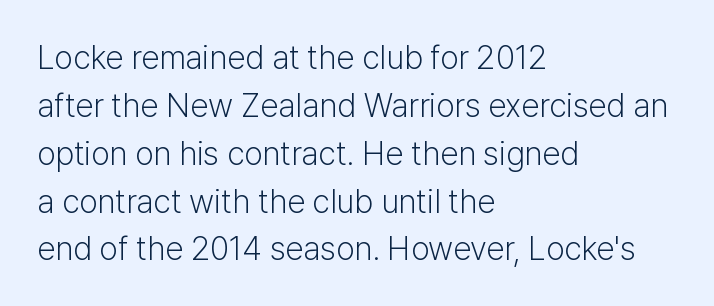
Q: Is the text bold? A: No.
Q: Is the text italic (slanted)? A: No, it is upright.
Q: Is the typeface a serif or a sans-serif typeface? A: Sans-serif.
Q: Is the text underlined? A: No.
Q: How is the paragraph aligned? A: Left-aligned.
Q: Is the spacing between letters normal or unusually wide? A: Normal.
Q: Is the spacing between lines tight, normal or loose? A: Normal.
Q: Width (condensed, normal, or wide)? A: Normal.
Q: Stroke contrast? A: Low.
Q: x-height? A: Medium.
Q: Monospaced? A: No.
